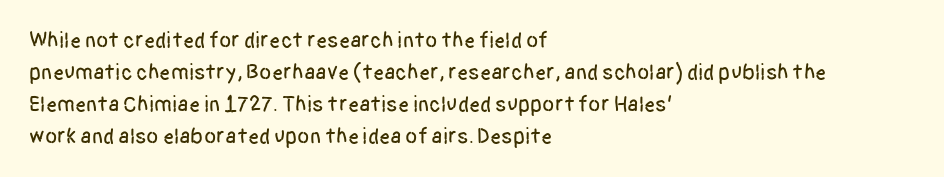
Q: Is the text italic (slanted)? A: No, it is upright.
Q: Is the text underlined? A: No.
Q: How is the paragraph aligned? A: Left-aligned.
Q: Is the spacing between letters normal or unusually wide? A: Normal.
Q: Is the spacing between lines tight, normal or loose? A: Normal.
